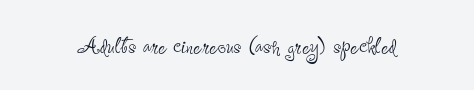
Q: Is the text bold? A: No.
Q: Is the text italic (slanted)? A: Yes.
Q: Is the typeface a serif or a sans-serif typeface? A: Sans-serif.
Q: Is the text underlined? A: No.
Q: Is the spacing between letters normal or unusually wide? A: Normal.
Q: Width (condensed, normal, or wide)? A: Condensed.
Q: Stroke contrast? A: Low.
Q: x-height? A: Small.
Q: Monospaced? A: No.
